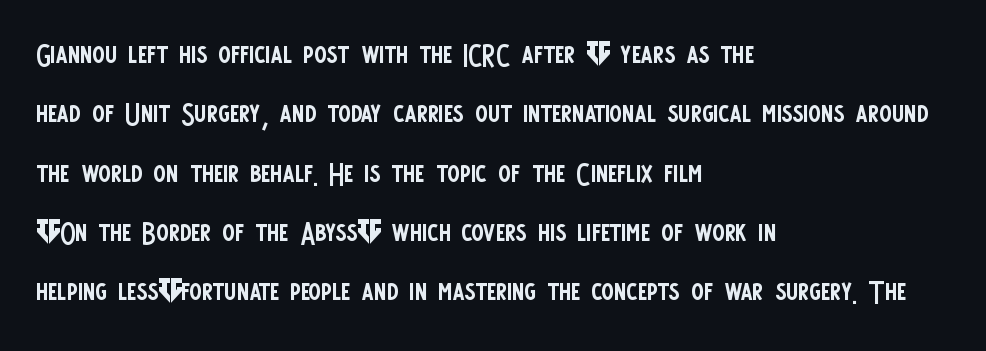
Standard letterfit; no display-style spreading of the glyphs. The lines sit at an ordinary, default distance from one another. The text was rendered using a sans face with plain stroke endings. Weight: not bold — regular or lighter. Upright lettering throughout. Layout note: lines flush left.
